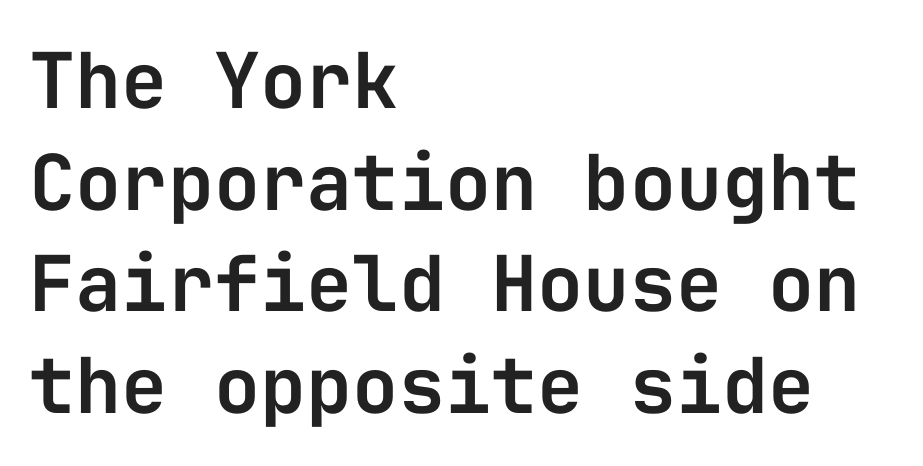
The image shows 77 px sans-serif type, upright, monospaced; set left-aligned, normal line spacing (1.32x), normal letter spacing, not underlined; low stroke contrast and a medium x-height.
